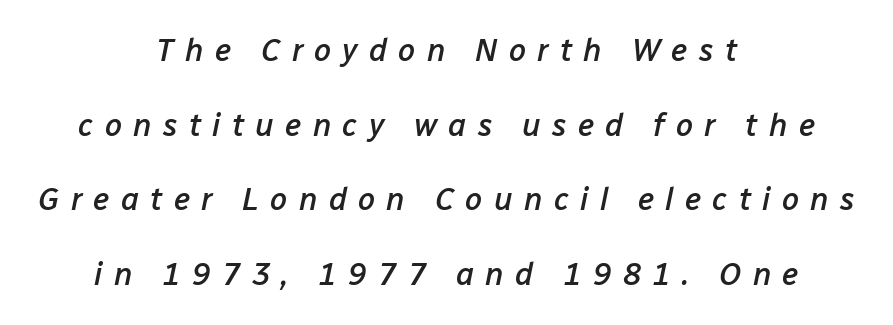
Weight: semibold (demi). The rendering uses natural spacing where letterforms have individual widths. The area under the type is left untouched. The text block is weighted toward neither margin, spreading evenly from the middle. The face used here is rendered with a markedly widened letterfit. Each new line begins a long way beneath the previous one.
